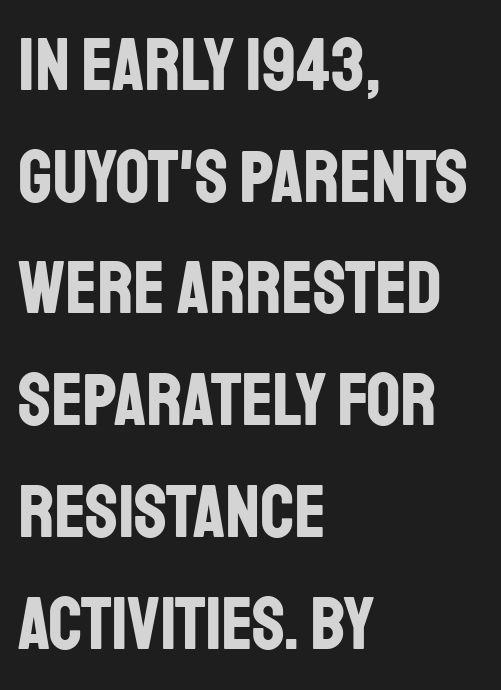
Underline: absent. These lines sit exactly where default settings would place them. Spacing between characters is what you'd get straight out of the box. Compared with an ordinary text face, these strokes are far heavier — a full bold.
